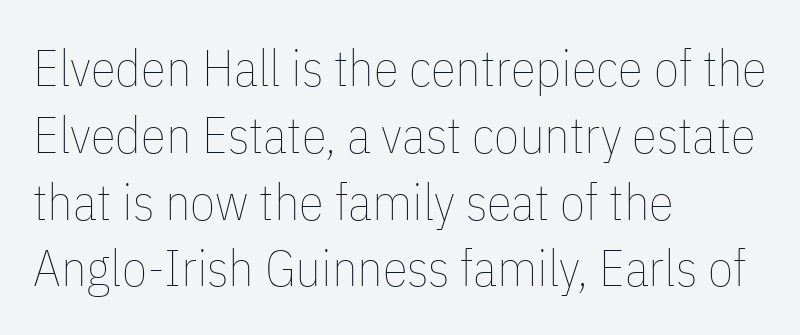
The image shows 51 px thin, condensed type, upright; set left-aligned, normal line spacing (1.31x), normal letter spacing, not underlined; low stroke contrast and a medium x-height.
